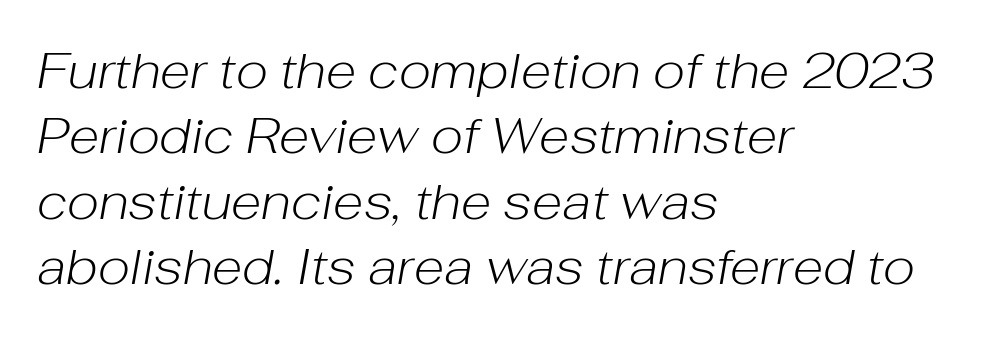
Any mark beneath the type? The region is blank. Vertical spacing — default. In terms of letterspacing, this is plain default setting. Unbolded letterforms with no extra heft.
